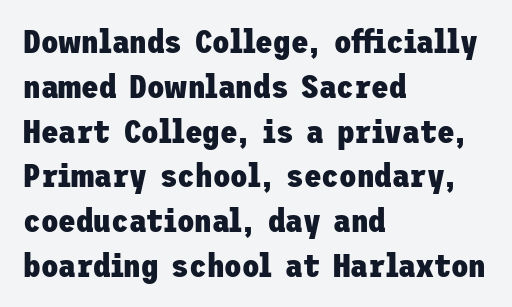
{"serif": "no", "italic": "no", "bold": "yes", "weight": "heavy", "width": "normal", "stroke_contrast": "low", "x_height": "medium", "underline": "no", "align": "left", "line_spacing": "normal", "line_spacing_ratio": 1.4, "letter_spacing": "normal", "letter_spacing_em": 0.0, "glyph_px": 32}
